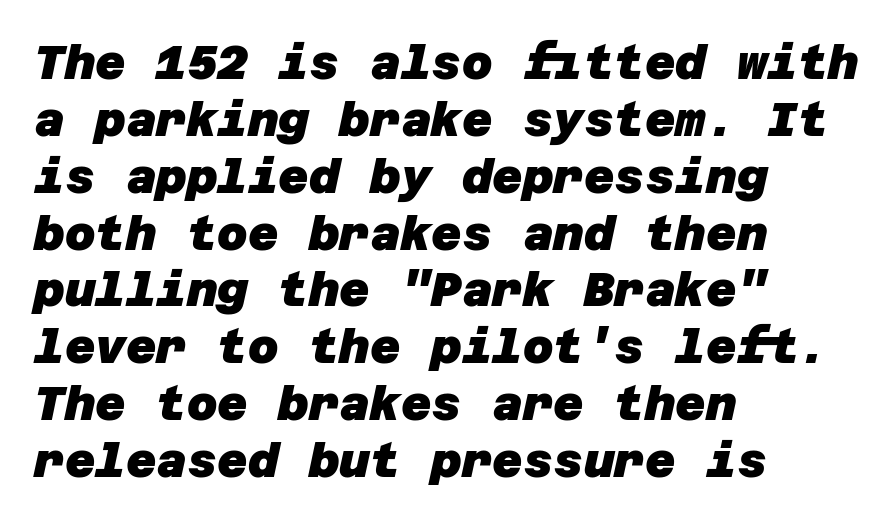
Inter-character spacing is left at the font's built-in metrics. Weight check: bold — yes, fully. The zone under the glyphs is completely vacant. Teacher's note: observe the even left margin — that is flush-left alignment.
